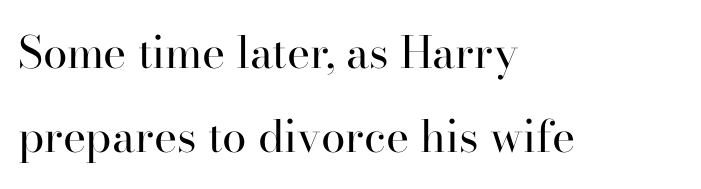
The image shows 44 px regular-weight serif type, upright; set left-aligned, loose line spacing (1.91x), normal letter spacing, not underlined; high stroke contrast and a small x-height.
